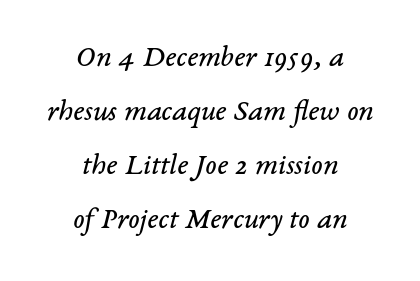
Q: Is the text bold? A: No.
Q: Is the text italic (slanted)? A: Yes, it leans right by about 14 degrees.
Q: Is the typeface a serif or a sans-serif typeface? A: Serif.
Q: Is the text underlined? A: No.
Q: How is the paragraph aligned? A: Centered.
Q: Is the spacing between letters normal or unusually wide? A: Normal.
Q: Width (condensed, normal, or wide)? A: Normal.
Q: Stroke contrast? A: Low.
Q: x-height? A: Medium.
Q: Monospaced? A: No.
